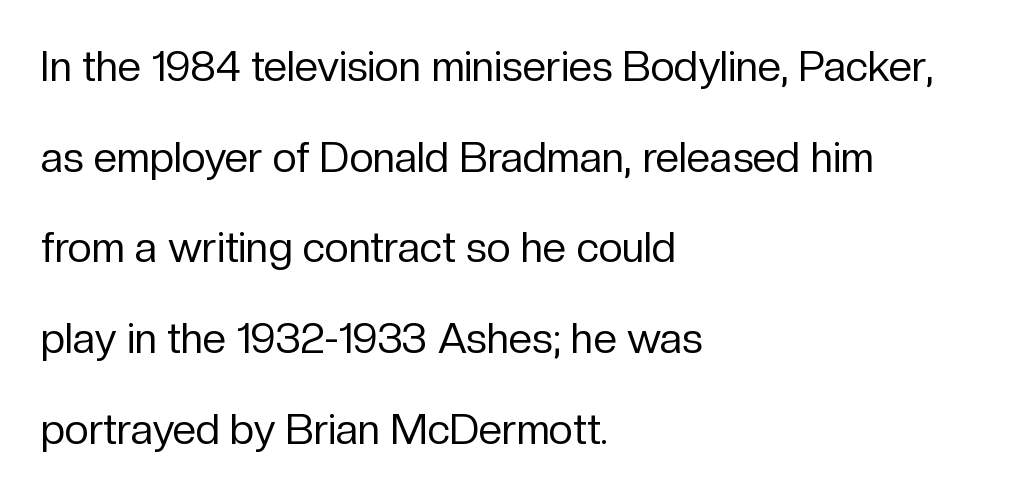
Posture: vertical. Think of a printed novel: that variable character pitch is what you see here. Line spacing here is loose. The glyphs in this specimen are sans serif. A clean baseline with only descenders dipping below it.
